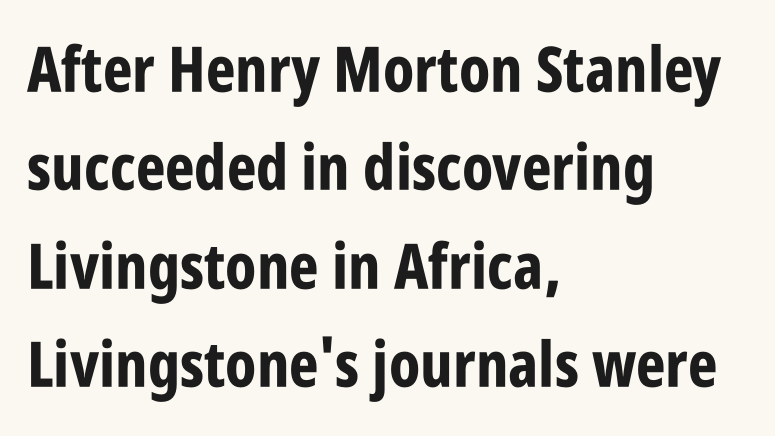
{"serif": "no", "italic": "no", "bold": "yes", "weight": "bold", "width": "condensed", "stroke_contrast": "low", "x_height": "large", "monospaced": "no", "underline": "no", "align": "left", "line_spacing": "normal", "line_spacing_ratio": 1.56, "letter_spacing": "normal", "letter_spacing_em": 0.0, "glyph_px": 63}
